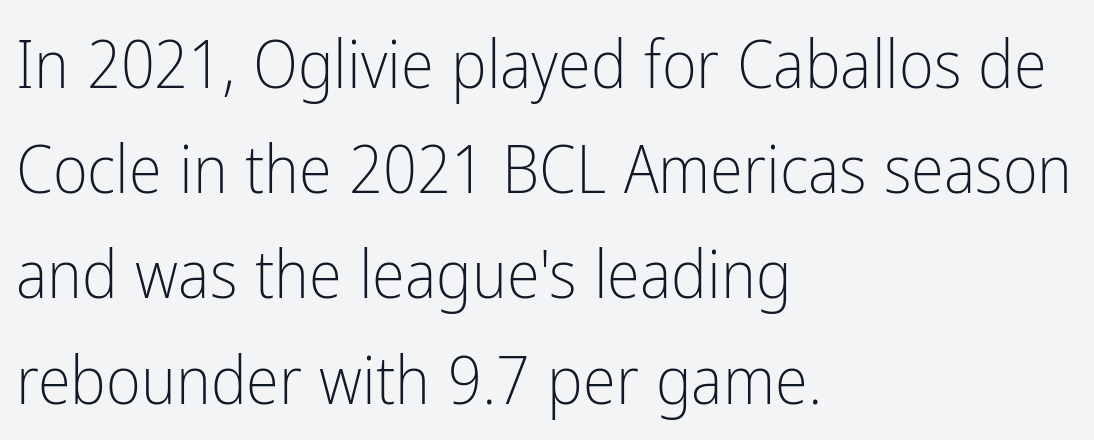
{"serif": "no", "italic": "no", "bold": "no", "weight": "light", "width": "condensed", "stroke_contrast": "low", "x_height": "medium", "monospaced": "no", "underline": "no", "align": "left", "line_spacing": "normal", "line_spacing_ratio": 1.57, "letter_spacing": "normal", "letter_spacing_em": 0.0, "glyph_px": 67}
